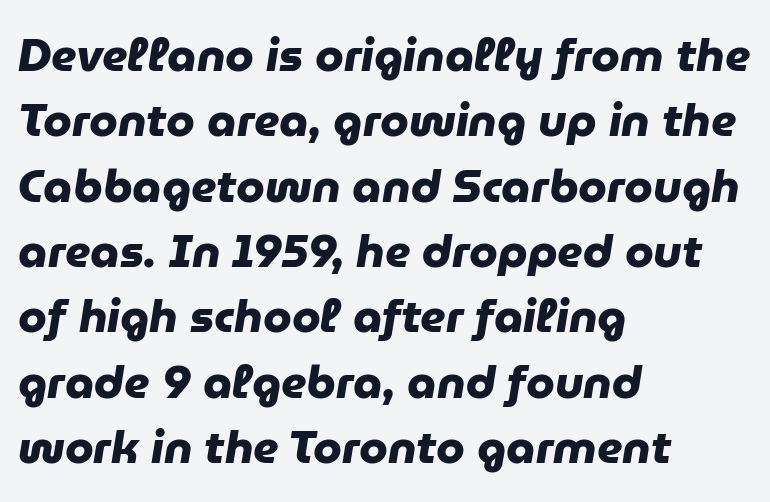
The designer went with a sans here, leaving each stem footless. The designer left line spacing at the default. Typeset ragged right — the left edge is the straight one. The letters sit at their default tracking, neither squeezed nor spread. Note the varied advance widths — an 'i' is clearly narrower than an 'm'. The letters are bold, with thick, heavy strokes.
